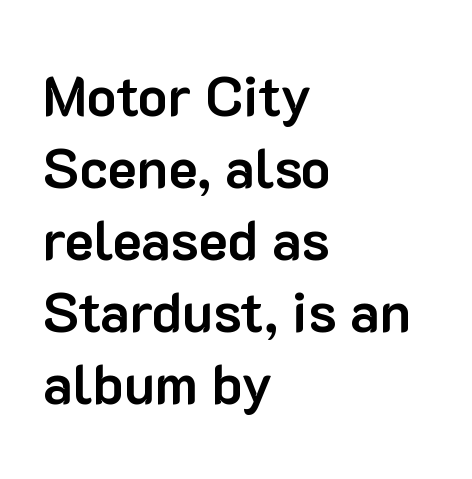
Letterform terminals end flat and unadorned throughout the passage. You'd pick this weight for a headline — it's a proper bold. Bare-footed words on every line. A typesetter would call this leading conventional body-copy spacing.
